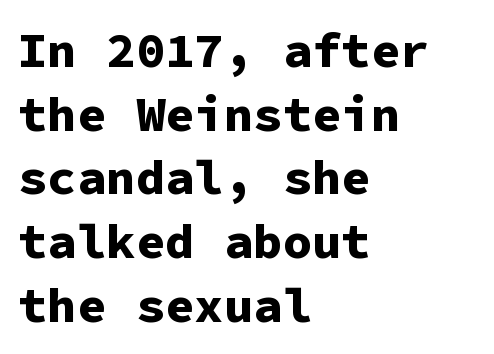
Q: Is the text bold? A: Yes.
Q: Is the text italic (slanted)? A: No, it is upright.
Q: Is the typeface a serif or a sans-serif typeface? A: Sans-serif.
Q: Is the text underlined? A: No.
Q: How is the paragraph aligned? A: Left-aligned.
Q: Is the spacing between letters normal or unusually wide? A: Normal.
Q: Is the spacing between lines tight, normal or loose? A: Normal.
Q: Width (condensed, normal, or wide)? A: Normal.
Q: Stroke contrast? A: Low.
Q: x-height? A: Medium.
Q: Monospaced? A: Yes.
